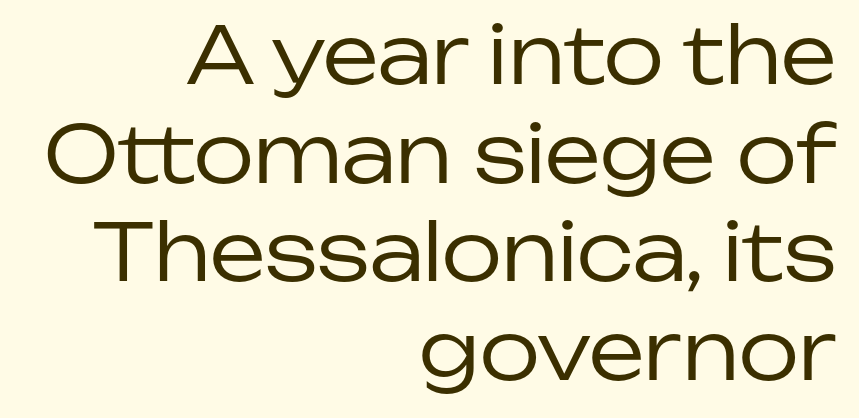
Q: Is the text bold? A: No.
Q: Is the text italic (slanted)? A: No, it is upright.
Q: Is the typeface a serif or a sans-serif typeface? A: Sans-serif.
Q: Is the text underlined? A: No.
Q: How is the paragraph aligned? A: Right-aligned.
Q: Is the spacing between letters normal or unusually wide? A: Normal.
Q: Is the spacing between lines tight, normal or loose? A: Normal.
Q: Width (condensed, normal, or wide)? A: Normal.
Q: Stroke contrast? A: Low.
Q: x-height? A: Medium.
Q: Monospaced? A: No.
